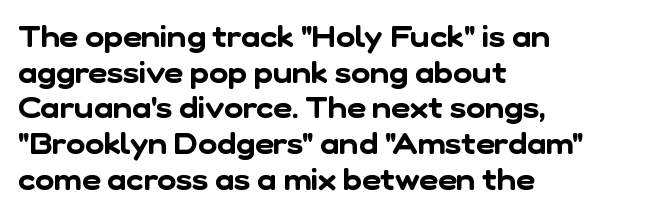
The image shows 29 px sans-serif type; set left-aligned, line spacing 1.23x, normal letter spacing, not underlined; low stroke contrast and a medium x-height.
